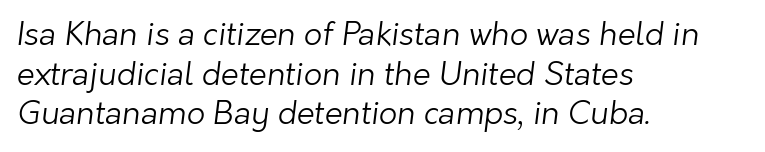
Q: Is the text bold? A: No.
Q: Is the typeface a serif or a sans-serif typeface? A: Sans-serif.
Q: Is the text underlined? A: No.
Q: How is the paragraph aligned? A: Left-aligned.
Q: Is the spacing between letters normal or unusually wide? A: Normal.
Q: Width (condensed, normal, or wide)? A: Normal.
Q: Stroke contrast? A: Low.
Q: x-height? A: Medium.
Q: Monospaced? A: No.
